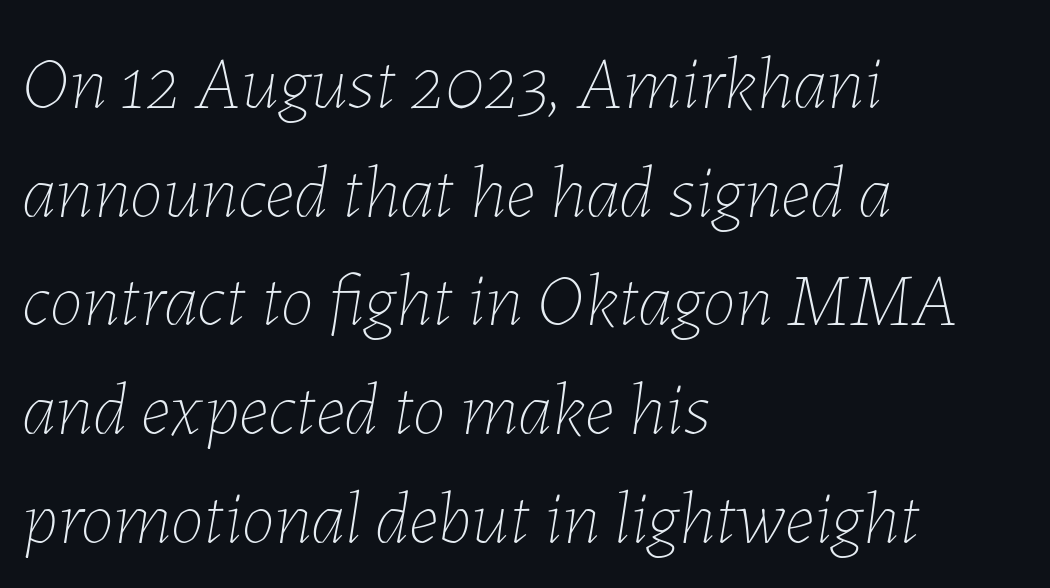
Q: Is the text bold? A: No.
Q: Is the text italic (slanted)? A: Yes, it leans right by about 7 degrees.
Q: Is the text underlined? A: No.
Q: How is the paragraph aligned? A: Left-aligned.
Q: Is the spacing between letters normal or unusually wide? A: Normal.
Q: Is the spacing between lines tight, normal or loose? A: Normal.
Q: Width (condensed, normal, or wide)? A: Normal.
Q: Stroke contrast? A: Low.
Q: x-height? A: Medium.
Q: Monospaced? A: No.
